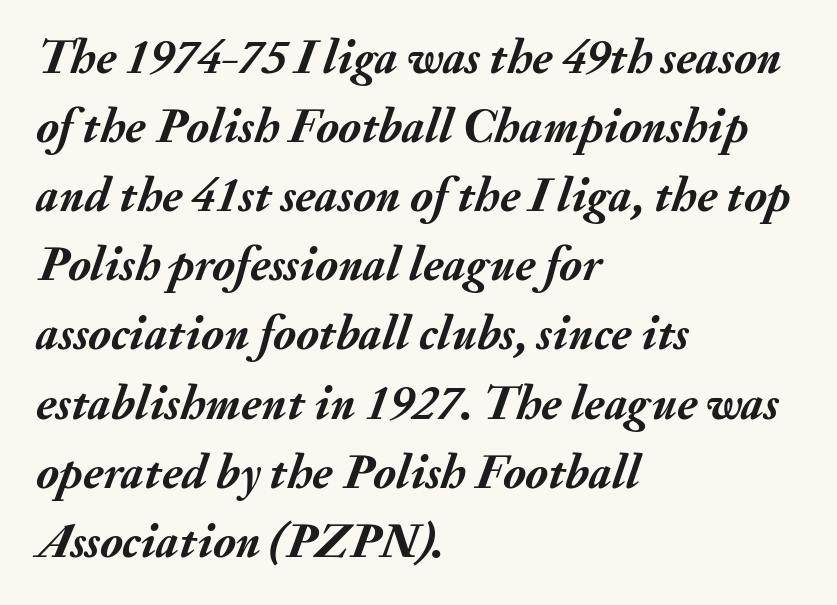
{"italic": "yes", "lean": "right", "slant_degrees": 20, "bold": "yes", "weight": "semibold", "width": "normal", "stroke_contrast": "medium", "x_height": "small", "monospaced": "no", "underline": "no", "align": "left", "line_spacing": "normal", "line_spacing_ratio": 1.44, "letter_spacing": "normal", "letter_spacing_em": 0.0, "glyph_px": 48}
